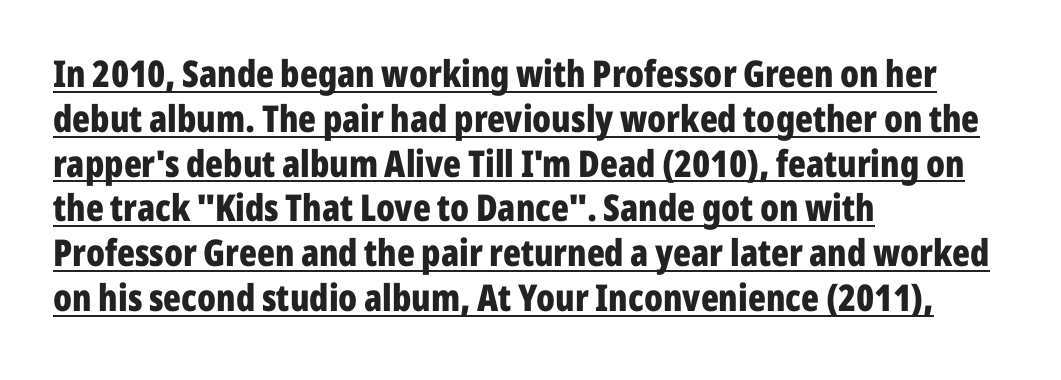
It's the straight-up-and-down kind of type. The rendering keeps characters at their native spacing. Observe the absence of serifs on each vertical stroke in this sample. Caption: multi-line text, flush left, ragged right. Do the characters align in a grid? No, the font is proportional. Weight check: bold — yes, fully.
